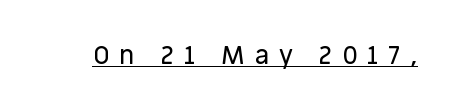
Q: Is the text italic (slanted)? A: No, it is upright.
Q: Is the text underlined? A: Yes.
Q: Is the spacing between letters normal or unusually wide? A: Unusually wide.
